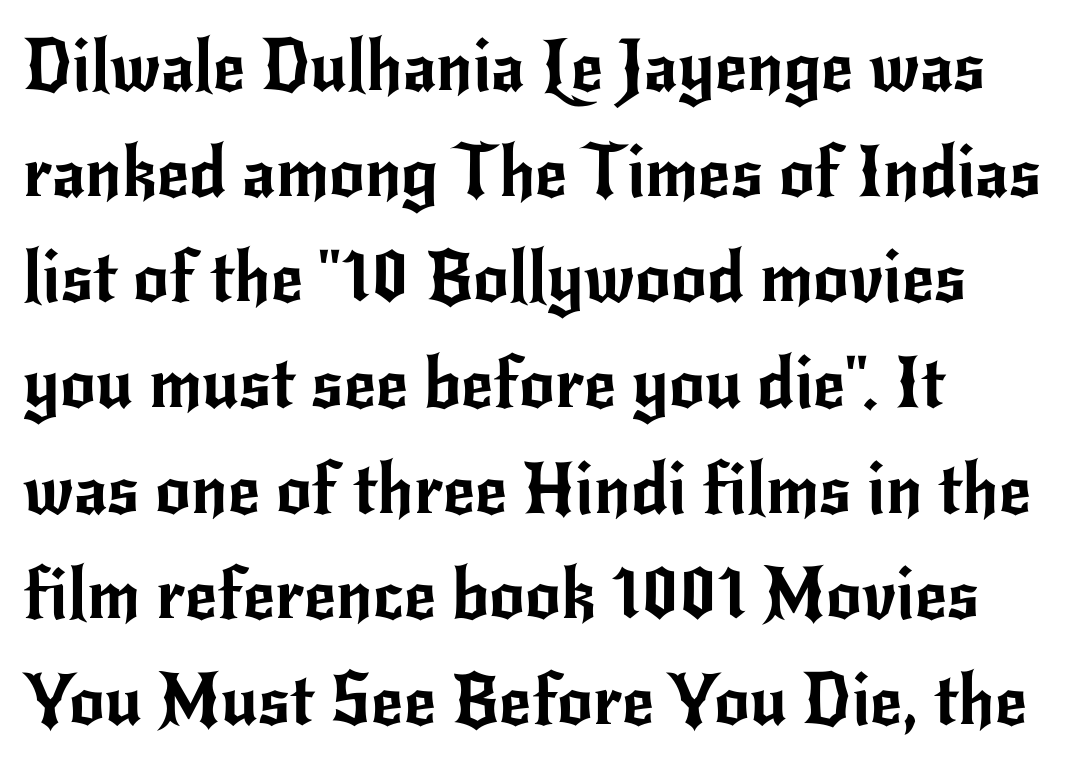
{"serif": "no", "italic": "no", "width": "normal", "stroke_contrast": "low", "x_height": "small", "monospaced": "no", "underline": "no", "align": "left", "line_spacing": "normal", "line_spacing_ratio": 1.51, "letter_spacing": "normal", "letter_spacing_em": 0.0, "glyph_px": 70}
